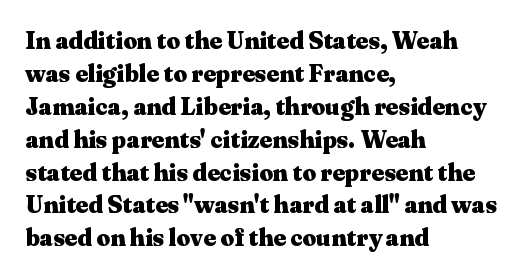
{"italic": "no", "bold": "yes", "underline": "no", "align": "left", "line_spacing": "normal", "line_spacing_ratio": 1.37, "letter_spacing": "normal", "letter_spacing_em": 0.0, "glyph_px": 24}
